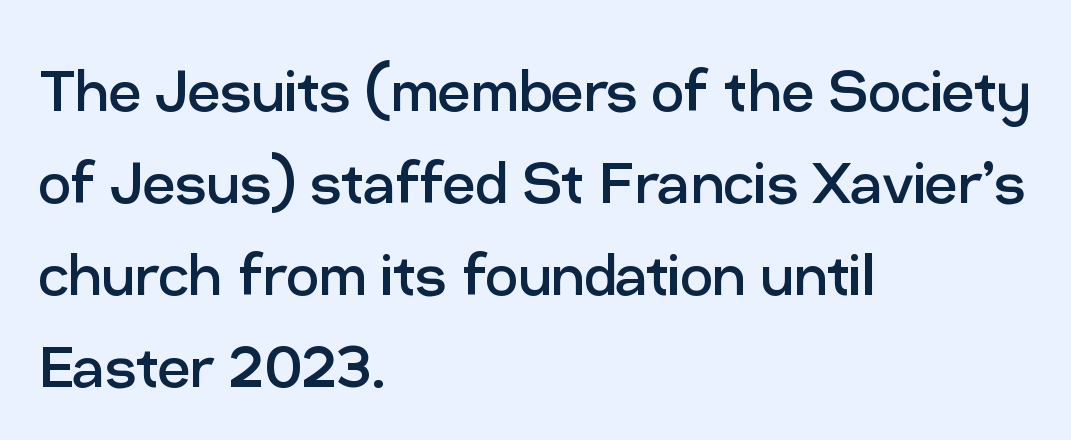
Q: Is the text bold? A: No.
Q: Is the text italic (slanted)? A: No, it is upright.
Q: Is the typeface a serif or a sans-serif typeface? A: Sans-serif.
Q: Is the text underlined? A: No.
Q: How is the paragraph aligned? A: Left-aligned.
Q: Is the spacing between letters normal or unusually wide? A: Normal.
Q: Is the spacing between lines tight, normal or loose? A: Normal.
Q: Width (condensed, normal, or wide)? A: Normal.
Q: Stroke contrast? A: Low.
Q: x-height? A: Medium.
Q: Monospaced? A: No.
